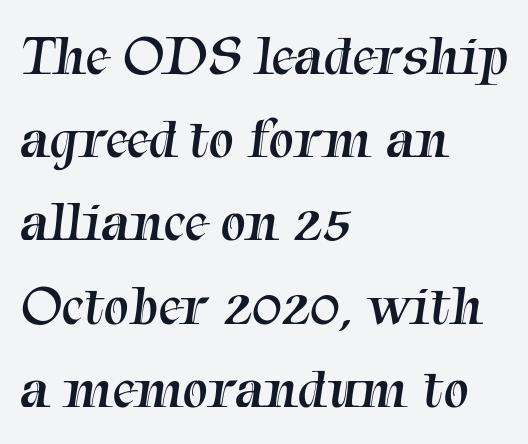
Q: Is the text bold? A: No.
Q: Is the typeface a serif or a sans-serif typeface? A: Serif.
Q: Is the text underlined? A: No.
Q: How is the paragraph aligned? A: Left-aligned.
Q: Is the spacing between letters normal or unusually wide? A: Normal.
Q: Is the spacing between lines tight, normal or loose? A: Normal.
Q: Width (condensed, normal, or wide)? A: Normal.
Q: Stroke contrast? A: Medium.
Q: x-height? A: Medium.
Q: Monospaced? A: No.
